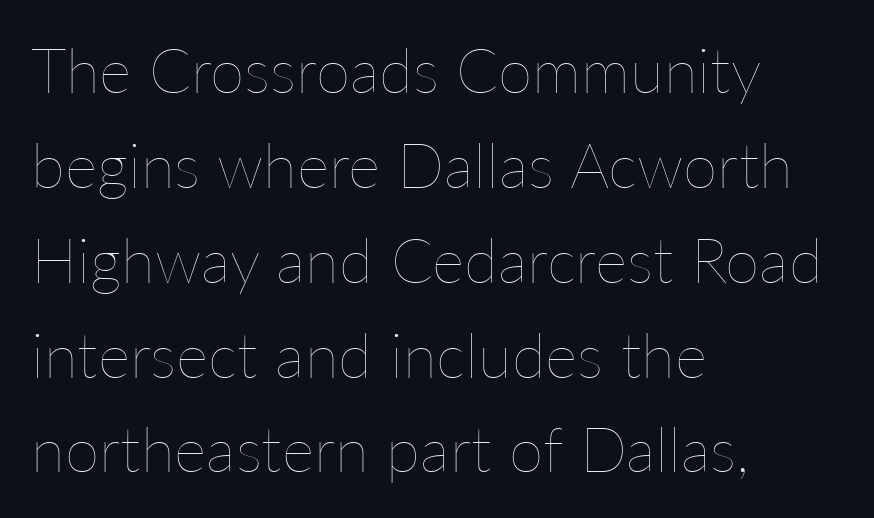
{"italic": "no", "bold": "no", "weight": "thin", "width": "normal", "stroke_contrast": "low", "x_height": "medium", "monospaced": "no", "underline": "no", "align": "left", "line_spacing": "normal", "line_spacing_ratio": 1.53, "letter_spacing": "normal", "letter_spacing_em": 0.0, "glyph_px": 62}
